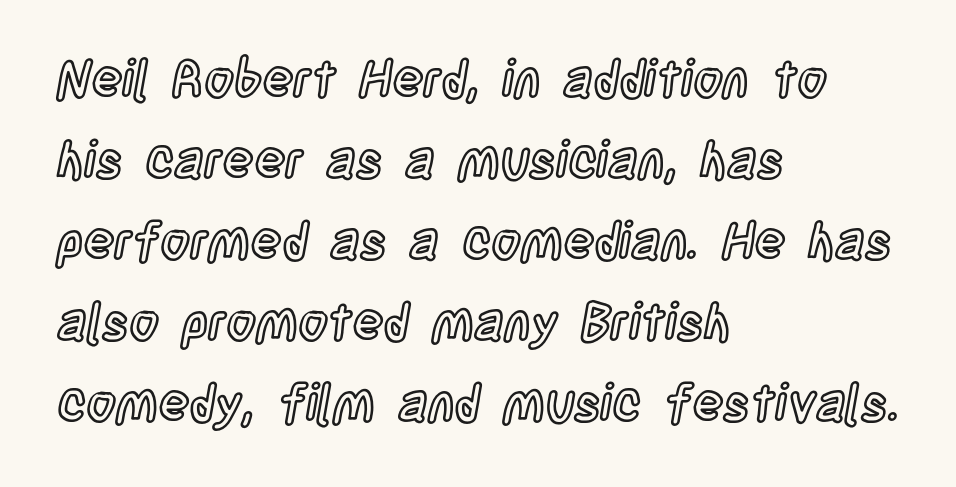
{"width": "condensed", "x_height": "large", "monospaced": "no", "underline": "no", "align": "left", "line_spacing": "normal", "line_spacing_ratio": 1.59, "letter_spacing": "normal", "letter_spacing_em": 0.0, "glyph_px": 51}
